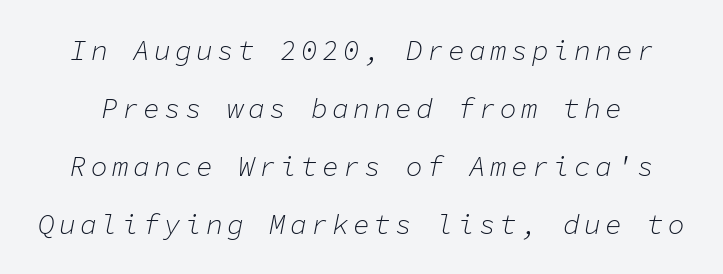
Q: Is the text bold? A: No.
Q: Is the text italic (slanted)? A: Yes, it leans right by about 11 degrees.
Q: Is the text underlined? A: No.
Q: Is the spacing between lines tight, normal or loose? A: Loose.
Q: Width (condensed, normal, or wide)? A: Normal.
Q: Stroke contrast? A: Low.
Q: x-height? A: Medium.
Q: Monospaced? A: Yes.
